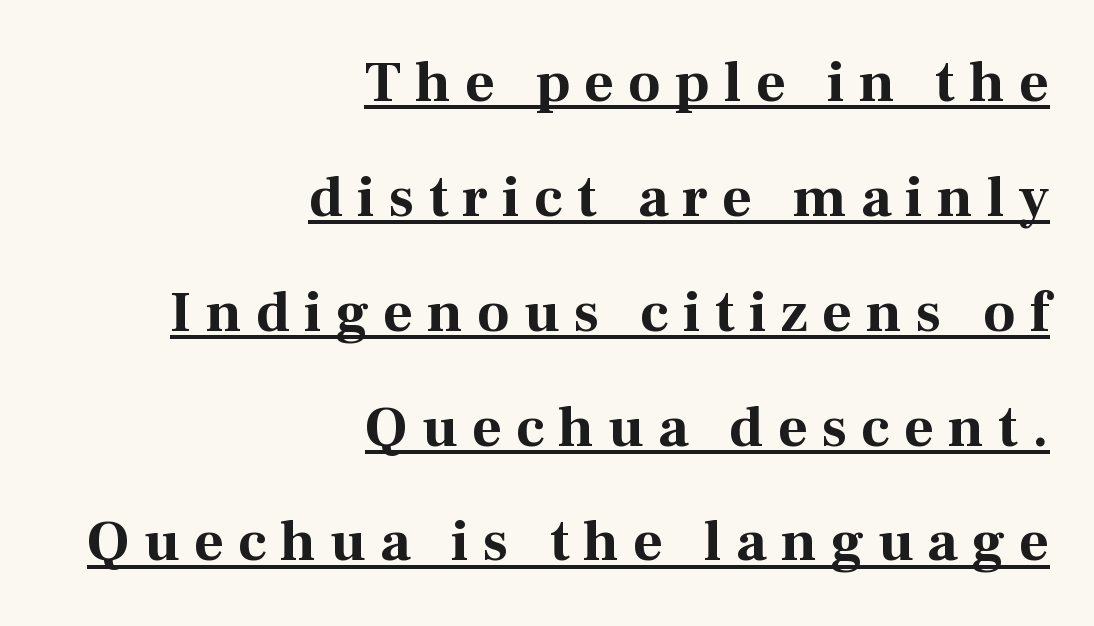
Q: Is the text bold? A: Yes.
Q: Is the text italic (slanted)? A: No, it is upright.
Q: Is the typeface a serif or a sans-serif typeface? A: Serif.
Q: Is the text underlined? A: Yes.
Q: How is the paragraph aligned? A: Right-aligned.
Q: Is the spacing between letters normal or unusually wide? A: Unusually wide.
Q: Is the spacing between lines tight, normal or loose? A: Loose.
Q: Width (condensed, normal, or wide)? A: Normal.
Q: Stroke contrast? A: Medium.
Q: x-height? A: Medium.
Q: Monospaced? A: No.
